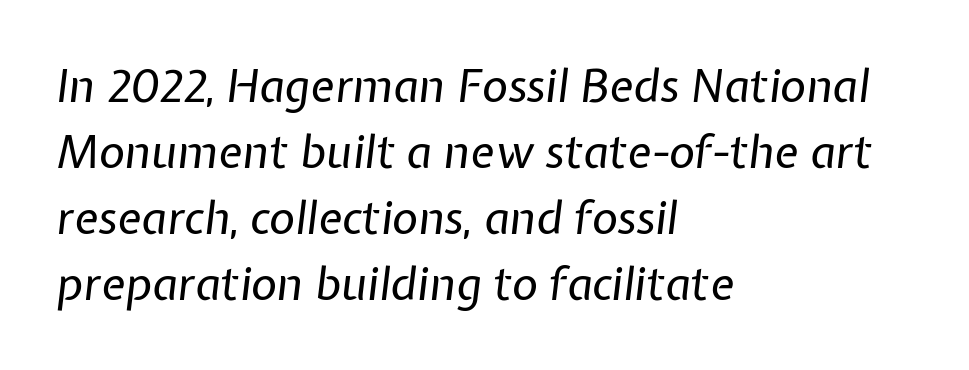
Q: Is the text bold? A: No.
Q: Is the text italic (slanted)? A: Yes, it leans right by about 7 degrees.
Q: Is the text underlined? A: No.
Q: How is the paragraph aligned? A: Left-aligned.
Q: Is the spacing between letters normal or unusually wide? A: Normal.
Q: Is the spacing between lines tight, normal or loose? A: Normal.
Q: Width (condensed, normal, or wide)? A: Normal.
Q: Stroke contrast? A: Low.
Q: x-height? A: Medium.
Q: Monospaced? A: No.
